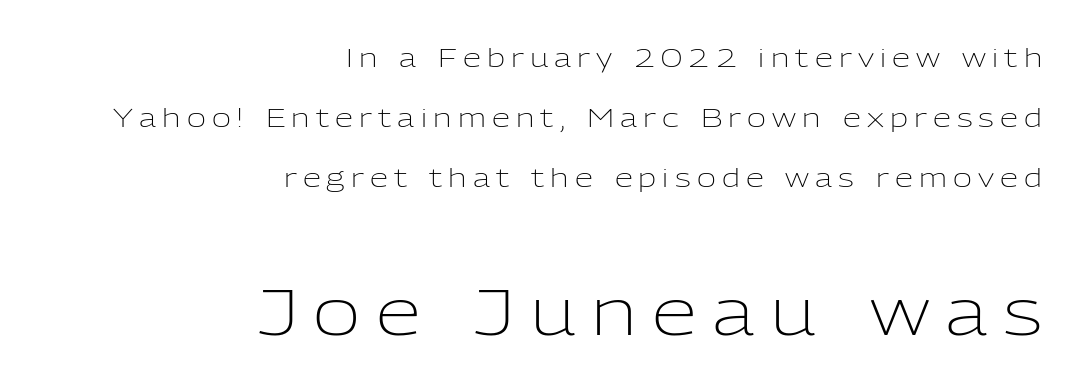
Leading: increased. Look at the bottom of the vertical strokes: they stop flat, with no serifs. Line endings align vertically; line beginnings do not. The space beneath each line is pristine and unruled. Character widths vary here, with narrow letters taking less room than wide ones.
